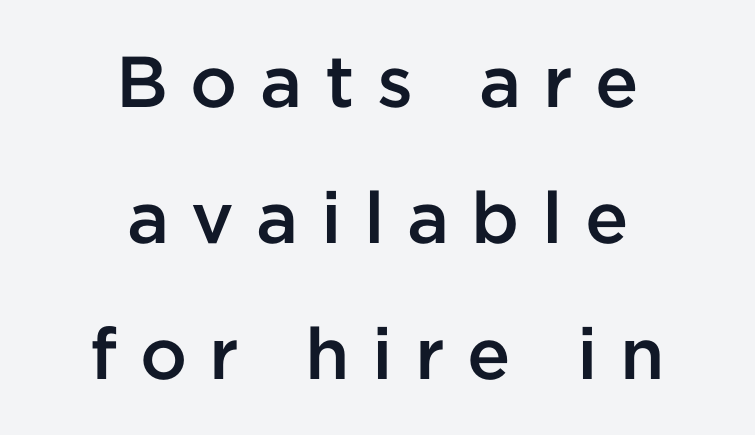
{"serif": "no", "italic": "no", "bold": "semi", "weight": "semibold", "width": "normal", "stroke_contrast": "low", "x_height": "medium", "monospaced": "no", "underline": "no", "align": "center", "line_spacing_ratio": 1.89, "letter_spacing": "wide", "letter_spacing_em": 0.31, "glyph_px": 72}
